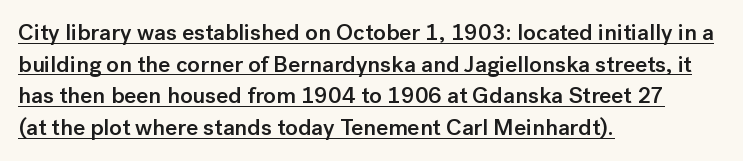
Q: Is the text bold? A: Semi-bold.
Q: Is the text italic (slanted)? A: No, it is upright.
Q: Is the text underlined? A: Yes.
Q: How is the paragraph aligned? A: Left-aligned.
Q: Is the spacing between letters normal or unusually wide? A: Normal.
Q: Is the spacing between lines tight, normal or loose? A: Normal.
